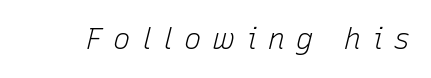
The image shows 29 px light type, italic (leaning right); set unusually wide letter spacing (+0.38 em), not underlined; low stroke contrast and a medium x-height.
